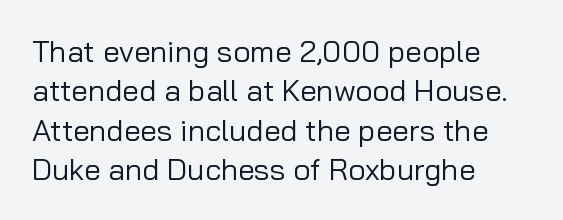
Is the stroke heavy? The answer is a plain regular-or-lighter. Does the copy run flush right? No — it runs flush left. Line spacing here is normal. The letters carry no serifs — their stems end cleanly without finishing strokes. The rendering keeps characters at their native spacing.
